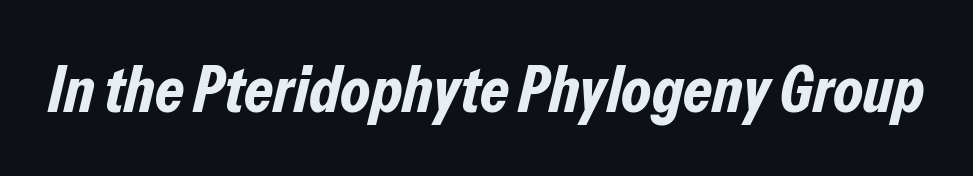
Q: Is the text bold? A: Yes.
Q: Is the text italic (slanted)? A: Yes, it leans right by about 13 degrees.
Q: Is the text underlined? A: No.
Q: Is the spacing between letters normal or unusually wide? A: Normal.
Q: Width (condensed, normal, or wide)? A: Condensed.
Q: Stroke contrast? A: Low.
Q: x-height? A: Medium.
Q: Monospaced? A: No.
